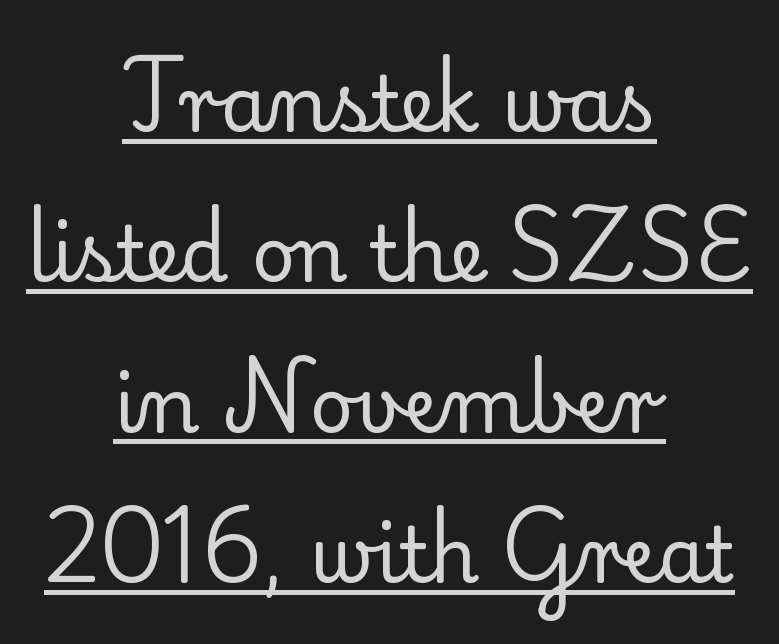
{"serif": "yes", "italic": "no", "bold": "no", "weight": "regular", "width": "normal", "stroke_contrast": "low", "x_height": "small", "monospaced": "no", "underline": "yes", "align": "center", "line_spacing": "loose", "line_spacing_ratio": 1.98, "letter_spacing": "normal", "letter_spacing_em": 0.0, "glyph_px": 76}
